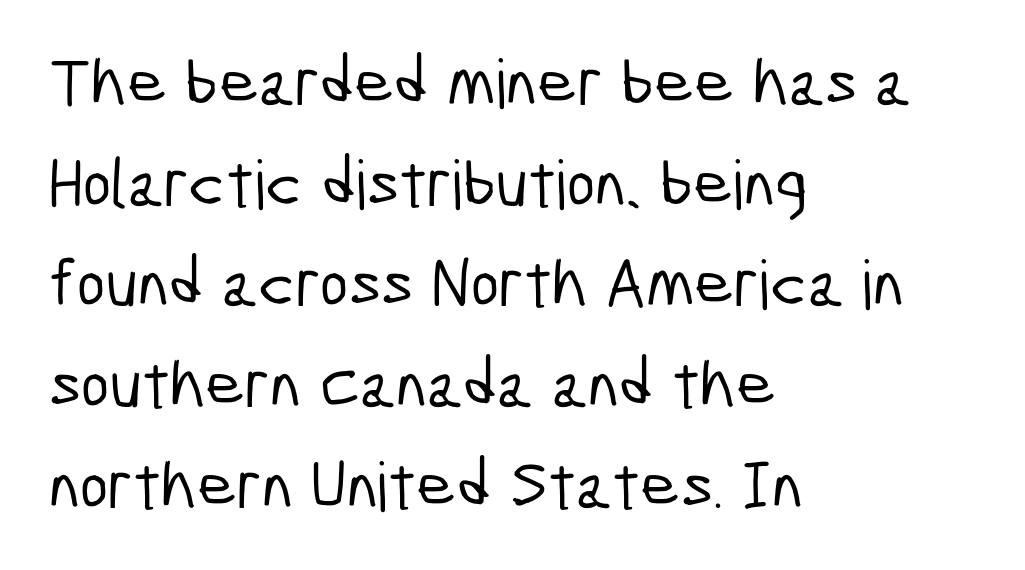
The image shows 68 px condensed sans-serif type; set left-aligned, normal line spacing (1.48x), normal letter spacing, not underlined; low stroke contrast and a medium x-height.
